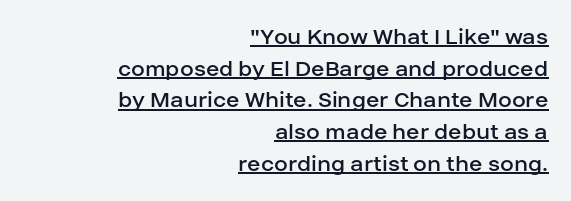
Caption: lettering with a line underneath. Horizontally, the lines are justified to the trailing edge only. On a weight scale, this lands at 450 or below. Does extra space separate the letters? No, they use regular spacing. Does the leading feel generous? No, just average. Characters remain perfectly vertical along every line.
